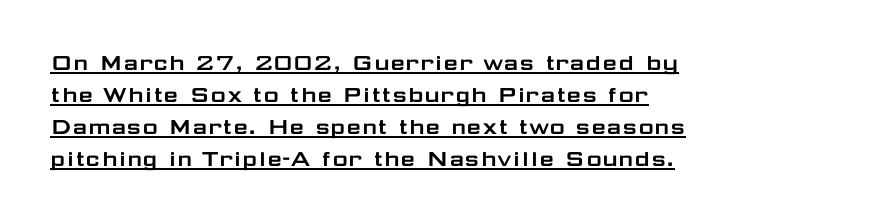
{"italic": "no", "underline": "yes", "align": "left", "line_spacing_ratio": 1.23, "letter_spacing": "normal", "letter_spacing_em": 0.0, "glyph_px": 26}
